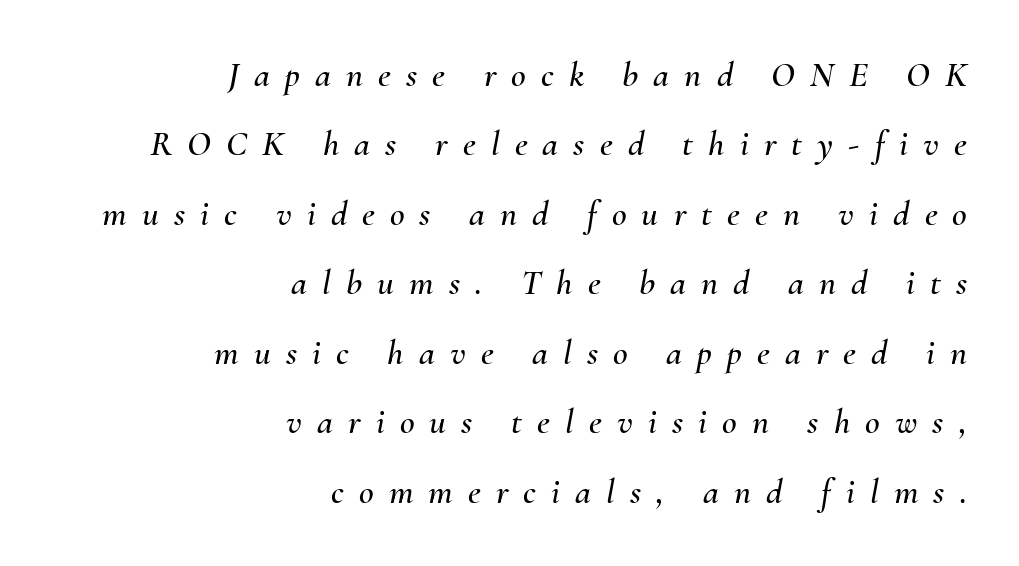
{"italic": "yes", "lean": "right", "slant_degrees": 10, "width": "normal", "stroke_contrast": "medium", "x_height": "small", "monospaced": "no", "underline": "no", "align": "right", "line_spacing": "loose", "line_spacing_ratio": 1.93, "letter_spacing": "wide", "letter_spacing_em": 0.42, "glyph_px": 36}
